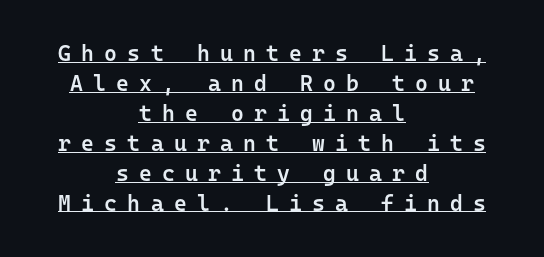
Q: Is the text bold? A: Semi-bold.
Q: Is the text italic (slanted)? A: No, it is upright.
Q: Is the text underlined? A: Yes.
Q: How is the paragraph aligned? A: Centered.
Q: Is the spacing between letters normal or unusually wide? A: Unusually wide.
Q: Is the spacing between lines tight, normal or loose? A: Normal.
